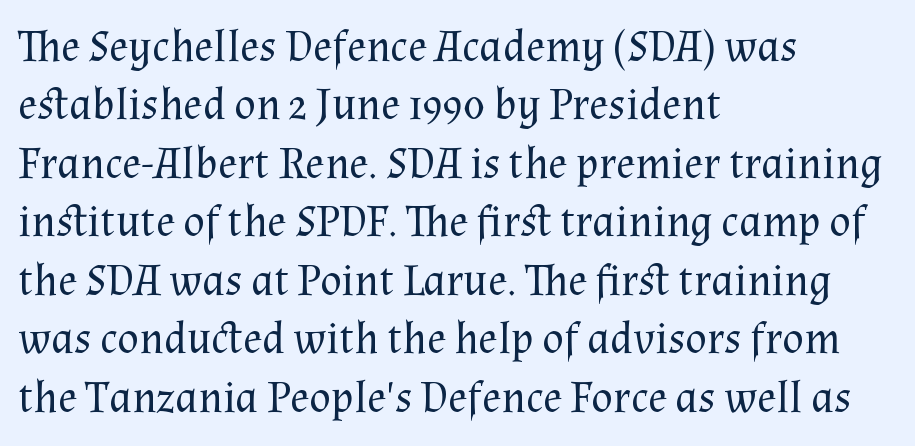
Compared with a centered layout, this one pins lines to the left instead. This block has exactly the height ordinary leading produces. Nobody drew a line under any word here. This reads as an unemphasized weight, regular at the heaviest. Is this a fixed-width face? No — the glyphs have proportional, varying widths.
